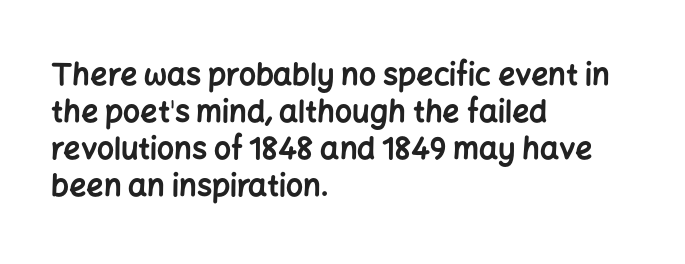
Nothing unusual about the tracking: characters are spaced as the font intends. Nobody drew a line under any word here. Summary of weight: heavy, a full bold. Upright lettering throughout. Serif or sans? Sans — the stroke terminals are bare. Typeset ragged right — the left edge is the straight one.
